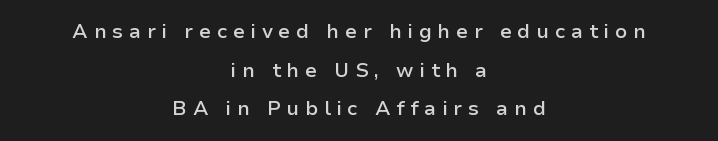
Q: Is the text bold? A: Semi-bold.
Q: Is the text italic (slanted)? A: No, it is upright.
Q: Is the text underlined? A: No.
Q: How is the paragraph aligned? A: Centered.
Q: Is the spacing between letters normal or unusually wide? A: Unusually wide.
Q: Is the spacing between lines tight, normal or loose? A: Loose.
